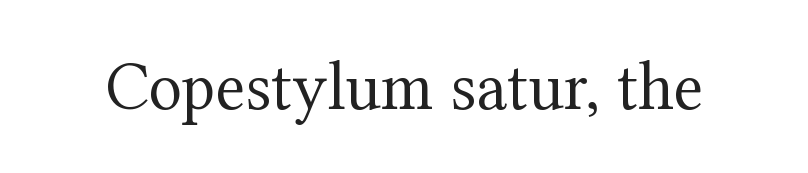
{"serif": "yes", "italic": "no", "bold": "no", "weight": "regular", "width": "normal", "stroke_contrast": "medium", "x_height": "medium", "monospaced": "no", "underline": "no", "letter_spacing": "normal", "letter_spacing_em": 0.0, "glyph_px": 69}
